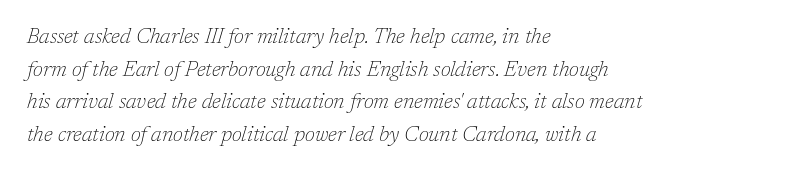
{"italic": "yes", "lean": "right", "slant_degrees": 17, "bold": "no", "underline": "no", "align": "left", "line_spacing": "normal", "line_spacing_ratio": 1.55, "letter_spacing": "normal", "letter_spacing_em": 0.0, "glyph_px": 21}
